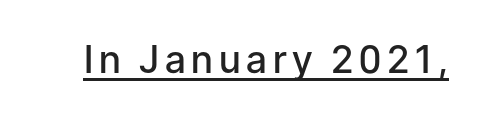
You could not count columns in this text — the font is proportionally spaced. Look at the bottom of the vertical strokes: they stop flat, with no serifs. You can see a thin bar hugging the bottom of the glyphs. Weight: semibold (demi). The axis of the letterforms is exactly vertical.
